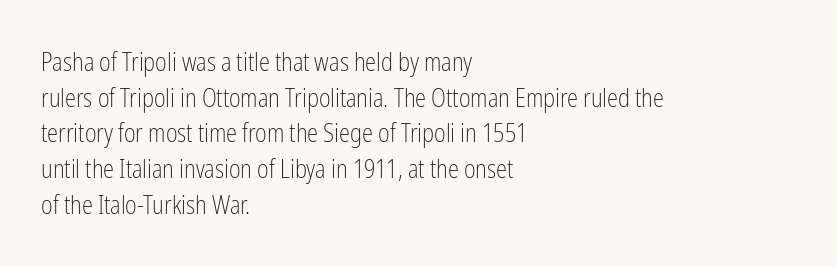
No word sits above an underline. These lines stack with their left ends in a neat column. The line-height multiplier appears to be the usual default. Ordinary non-slanted type is in use. Students, note that the glyphs here touch the page at normal intervals.
